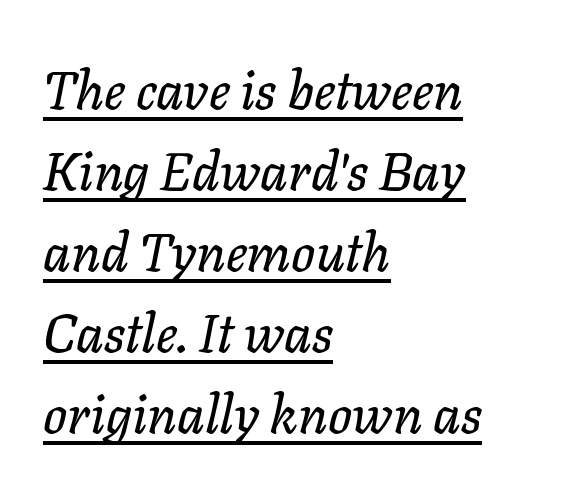
Inter-character spacing is left at the font's built-in metrics. Style check: oblique. Character widths vary here, with narrow letters taking less room than wide ones. The paragraph has a hard left edge and a soft right edge. The block of text has a typical density, with ordinary space between rows. Emphasis is given by a line drawn under the lettering.
